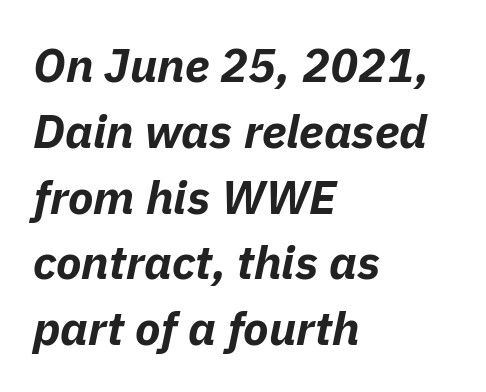
Q: Is the text bold? A: Yes.
Q: Is the text italic (slanted)? A: Yes, it leans right by about 11 degrees.
Q: Is the text underlined? A: No.
Q: How is the paragraph aligned? A: Left-aligned.
Q: Is the spacing between letters normal or unusually wide? A: Normal.
Q: Is the spacing between lines tight, normal or loose? A: Normal.
Q: Width (condensed, normal, or wide)? A: Normal.
Q: Stroke contrast? A: Low.
Q: x-height? A: Medium.
Q: Monospaced? A: No.
